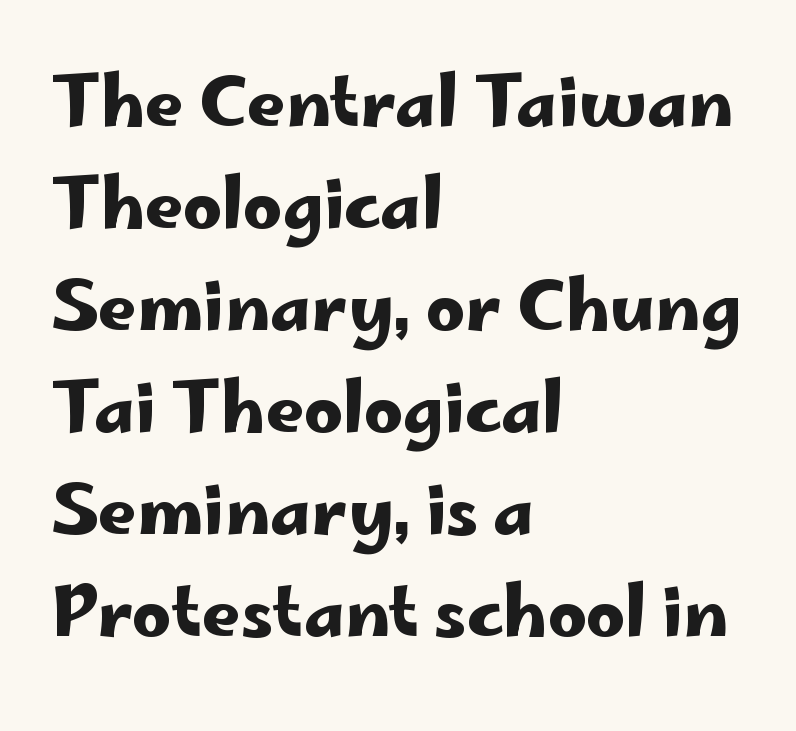
{"serif": "no", "italic": "no", "width": "wide", "stroke_contrast": "low", "x_height": "small", "monospaced": "no", "underline": "no", "align": "left", "line_spacing": "normal", "line_spacing_ratio": 1.5, "letter_spacing": "normal", "letter_spacing_em": 0.0, "glyph_px": 68}
